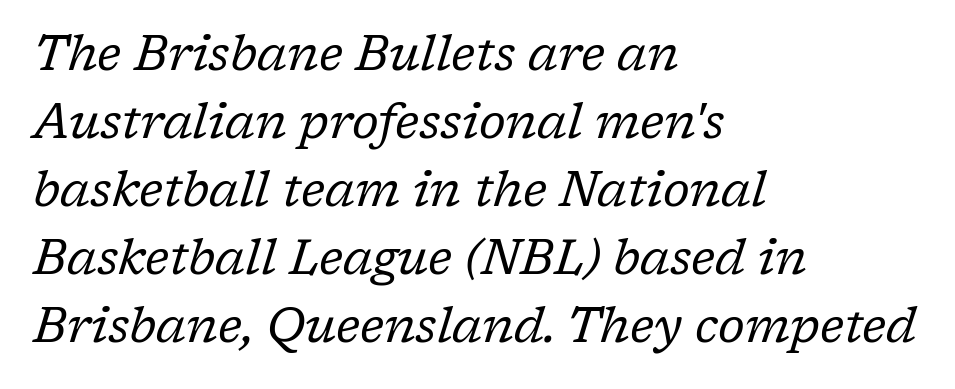
Nothing unusual about the tracking: characters are spaced as the font intends. Think of a printed novel: that variable character pitch is what you see here. What kind of face is this? One with serifs. The vertical gap from one line to the next is medium.
